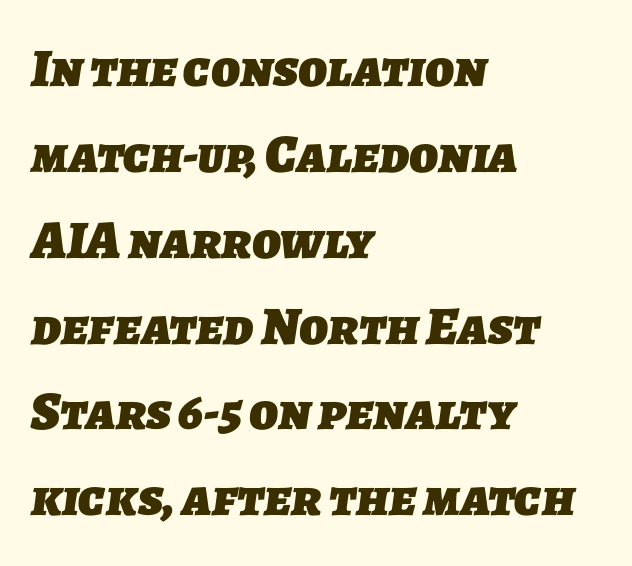
Q: Is the text bold? A: Yes.
Q: Is the typeface a serif or a sans-serif typeface? A: Sans-serif.
Q: Is the text underlined? A: No.
Q: How is the paragraph aligned? A: Left-aligned.
Q: Is the spacing between letters normal or unusually wide? A: Normal.
Q: Is the spacing between lines tight, normal or loose? A: Normal.
Q: Width (condensed, normal, or wide)? A: Normal.
Q: Stroke contrast? A: Low.
Q: x-height? A: Medium.
Q: Monospaced? A: No.
